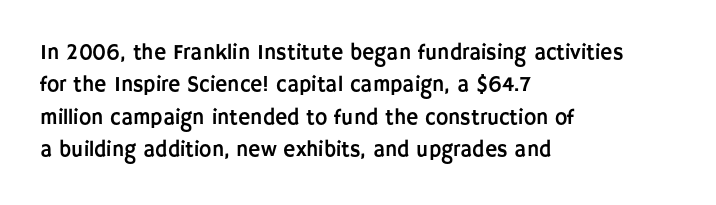
The image shows 21 px text type, upright; set left-aligned, normal line spacing (1.54x), normal letter spacing, not underlined.
